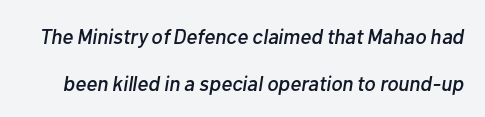
Leading is clearly above the norm, producing a sparse column. The type is set solid horizontally, with unmodified tracking. Any mark beneath the type? The region is blank. The rendering applies a slant to the glyphs.
